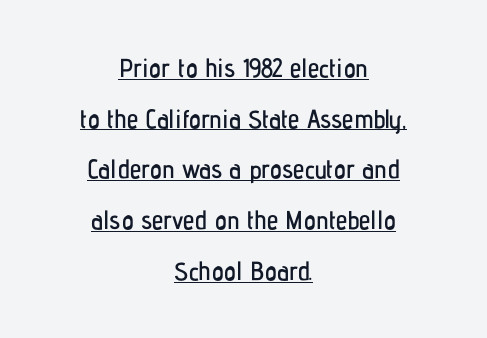
The image shows 26 px text type, upright; set centered, loose line spacing (1.95x), normal letter spacing, underlined.
